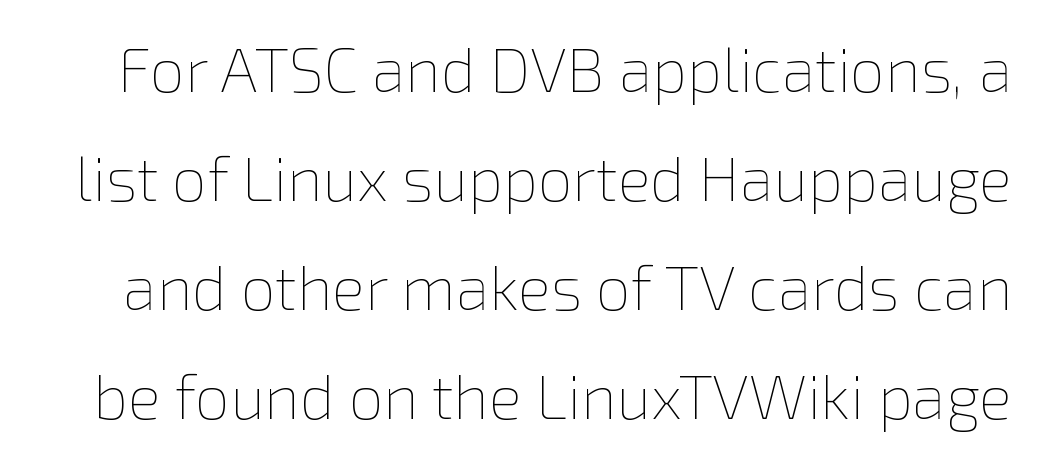
{"italic": "no", "bold": "no", "weight": "thin", "width": "normal", "stroke_contrast": "low", "x_height": "medium", "monospaced": "no", "underline": "no", "line_spacing_ratio": 1.76, "letter_spacing": "normal", "letter_spacing_em": 0.0, "glyph_px": 62}
